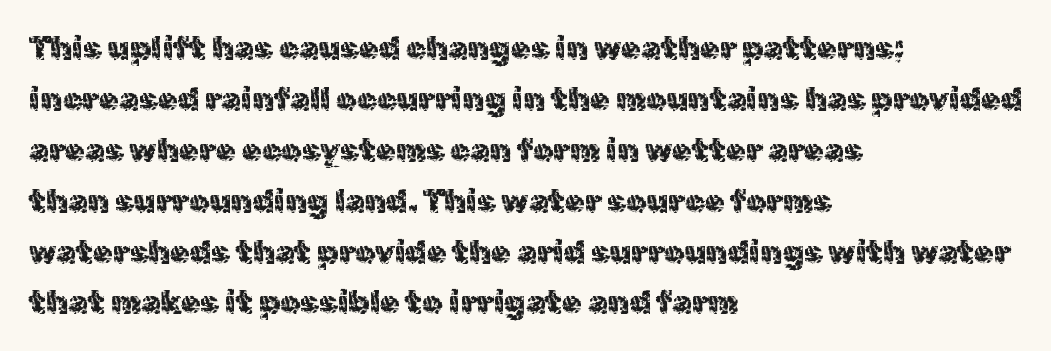
Q: Is the text bold? A: No.
Q: Is the text italic (slanted)? A: No, it is upright.
Q: Is the typeface a serif or a sans-serif typeface? A: Sans-serif.
Q: Is the text underlined? A: No.
Q: How is the paragraph aligned? A: Left-aligned.
Q: Is the spacing between letters normal or unusually wide? A: Normal.
Q: Is the spacing between lines tight, normal or loose? A: Normal.
Q: Width (condensed, normal, or wide)? A: Normal.
Q: x-height? A: Medium.
Q: Monospaced? A: No.
